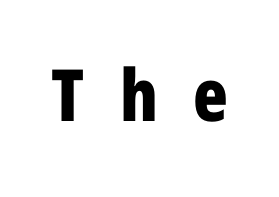
{"serif": "no", "italic": "no", "bold": "yes", "weight": "bold", "width": "condensed", "stroke_contrast": "low", "x_height": "medium", "monospaced": "no", "underline": "no", "letter_spacing": "wide", "letter_spacing_em": 0.49, "glyph_px": 72}
